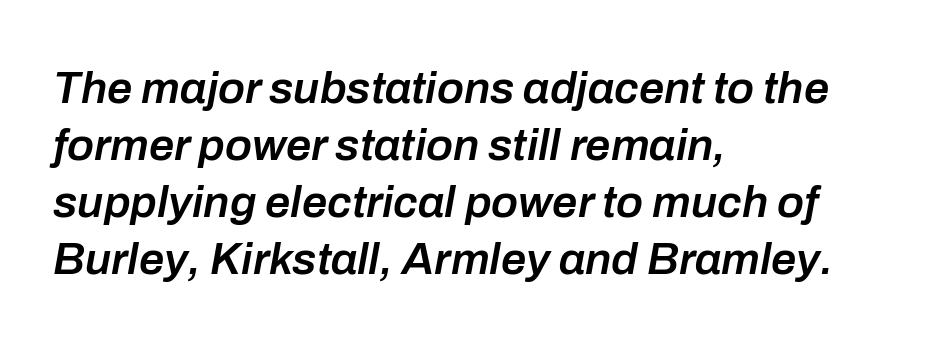
The image shows 45 px semibold type, italic (leaning right); set left-aligned, normal line spacing (1.27x), normal letter spacing, not underlined; low stroke contrast and a medium x-height.
